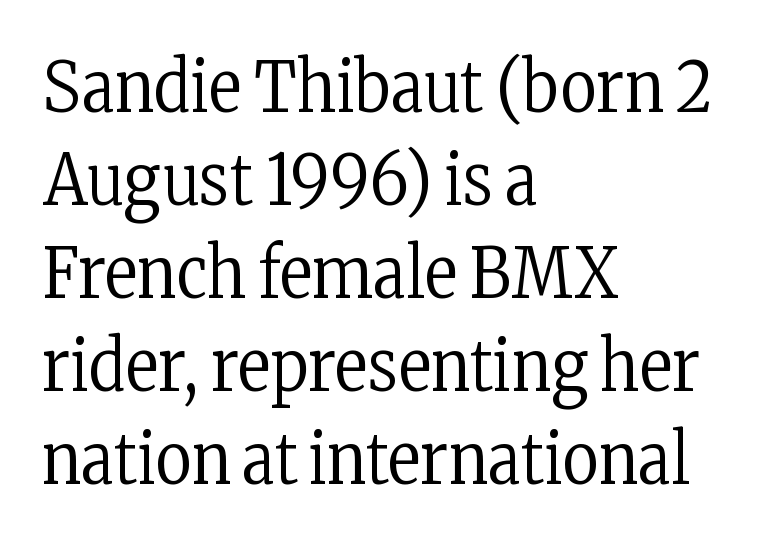
Note the varied advance widths — an 'i' is clearly narrower than an 'm'. No extra ink here — the face is not bold. Leading: standard. Posture: straight, roman, zero tilt.
